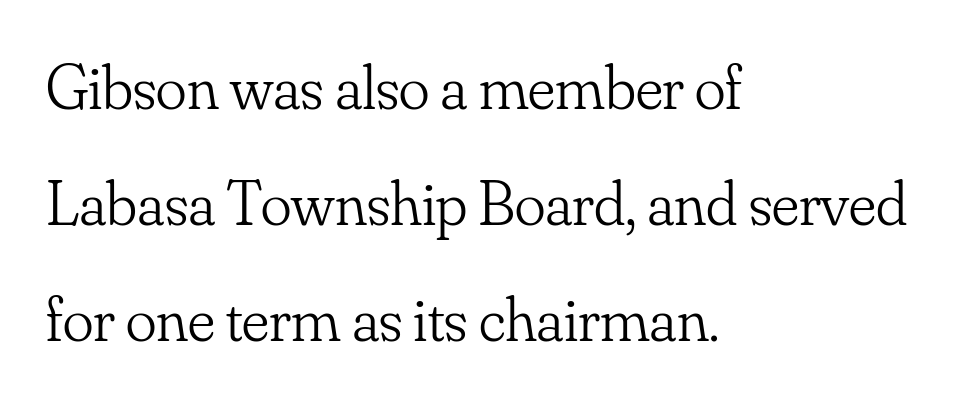
Note the varied advance widths — an 'i' is clearly narrower than an 'm'. The passage shown has conventional tracking throughout. Heaviness? Minimal to ordinary, like unemphasized prose. Nope, not italic — everything's standing straight. The rendering shows small feet on the letterforms — a serif design. Each line starts at the same left margin while the right side varies.
